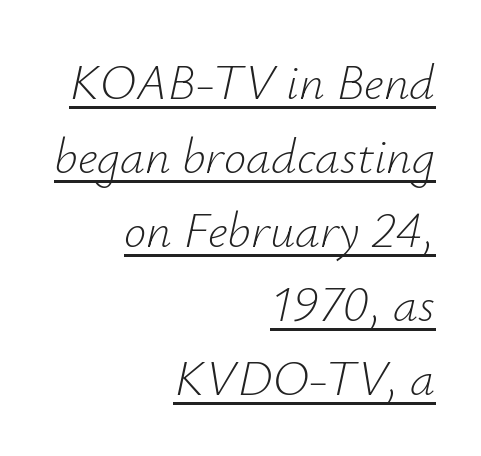
The image shows 50 px light type, italic (leaning right); set right-aligned, normal line spacing (1.48x), normal letter spacing, underlined; low stroke contrast and a small x-height.
